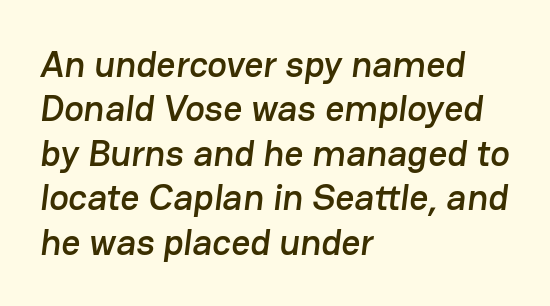
Left-aligned paragraph, ragged on the right. Looks like regular typesetting: each glyph gets only the width it needs. Words float on clear page, feet unadorned. To sum up the face: it is a sans, with no serifs.
